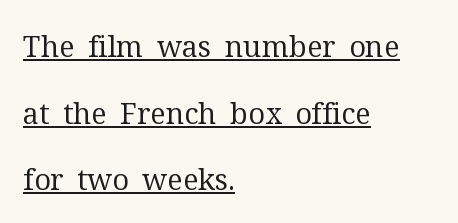
In terms of leading, this rendering errs on the spacious side. The passage shown is typed in a proportional face where columns would drift. Notice how the stems are strictly vertical — no italics here. Standard letterfit; no display-style spreading of the glyphs. Short and long lines alike share a common starting point at left.
